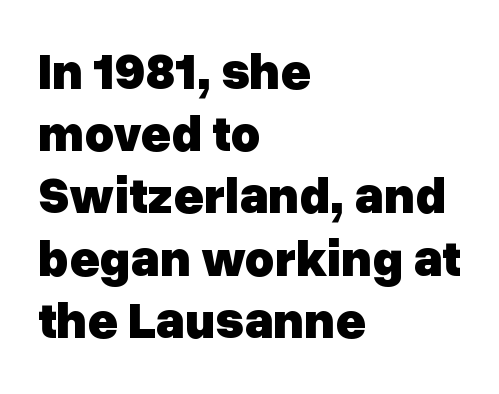
The image shows 51 px heavy sans-serif type, upright; set left-aligned, line spacing 1.22x, normal letter spacing, not underlined; low stroke contrast and a medium x-height.
